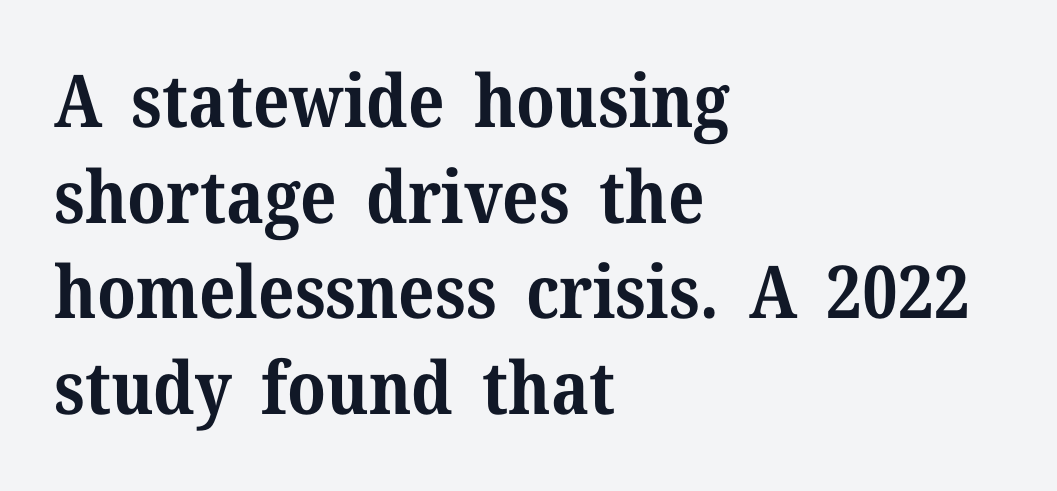
{"serif": "yes", "italic": "no", "bold": "yes", "weight": "bold", "width": "normal", "stroke_contrast": "medium", "x_height": "medium", "monospaced": "no", "underline": "no", "align": "left", "line_spacing": "normal", "line_spacing_ratio": 1.31, "letter_spacing": "normal", "letter_spacing_em": 0.0, "glyph_px": 73}
